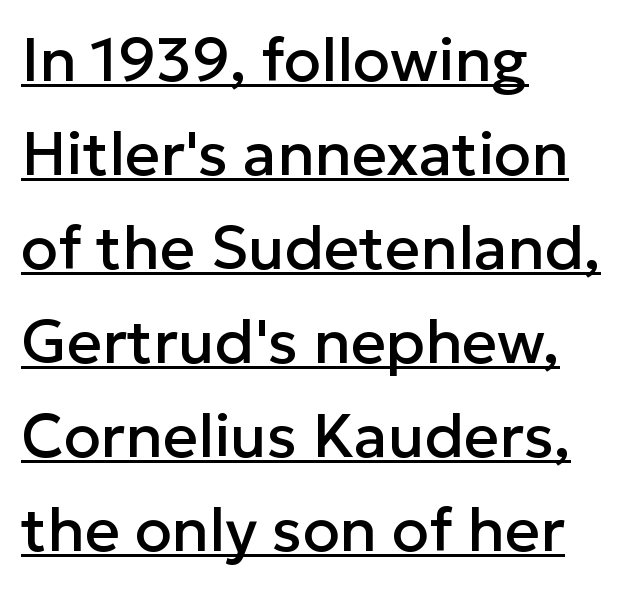
Here the designer chose a conventional face with non-uniform glyph widths. Posture: upright roman. Vertical spacing — default. Each word holds together tightly as a unit, with standard inter-letter gaps.
